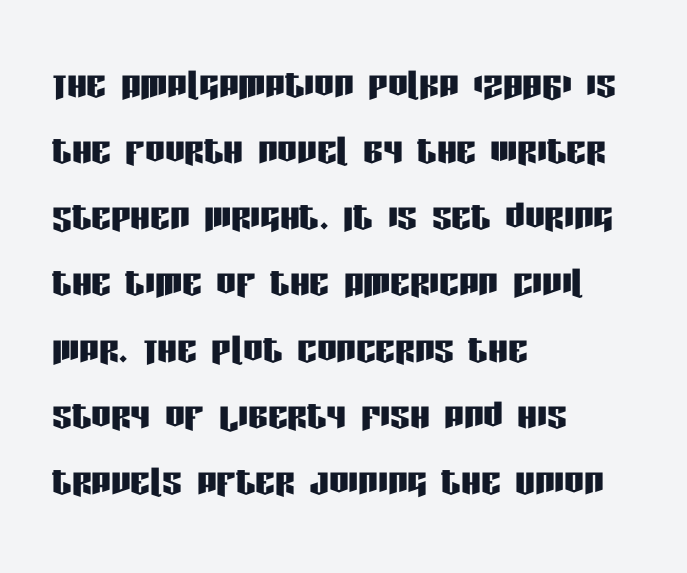
The image shows 49 px condensed sans-serif type, upright; set left-aligned, normal line spacing (1.35x), normal letter spacing, not underlined; low stroke contrast and a large x-height.
